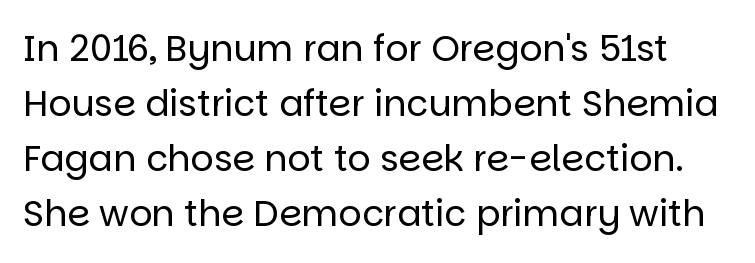
{"serif": "no", "italic": "no", "bold": "no", "weight": "regular", "width": "normal", "stroke_contrast": "low", "x_height": "large", "monospaced": "no", "underline": "no", "line_spacing": "normal", "line_spacing_ratio": 1.53, "letter_spacing": "normal", "letter_spacing_em": 0.0, "glyph_px": 36}
